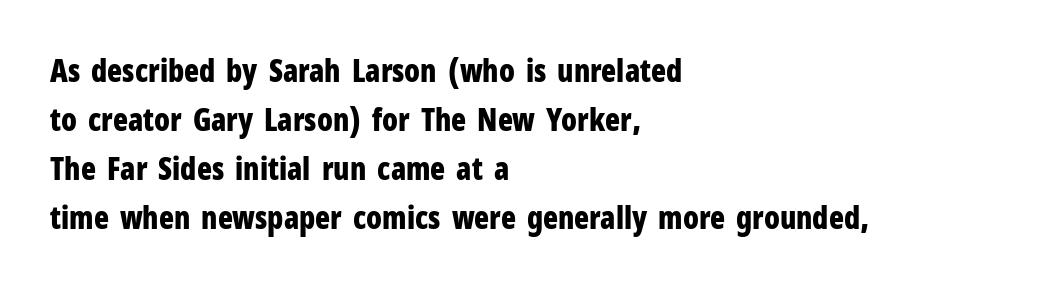
Stroke thickness is high; the sample reads as a true bold. Is there much room between lines? A standard amount, neither cramped nor airy. These lines were composed using upright roman letters. A typesetter would call this zero additional tracking. Proportional: the letters do not fall into vertical columns.
